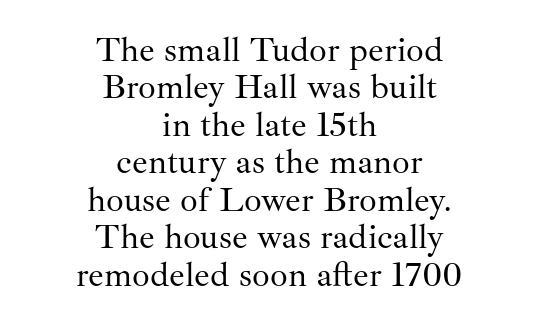
Q: Is the text bold? A: No.
Q: Is the text italic (slanted)? A: No, it is upright.
Q: Is the typeface a serif or a sans-serif typeface? A: Serif.
Q: Is the text underlined? A: No.
Q: How is the paragraph aligned? A: Centered.
Q: Is the spacing between letters normal or unusually wide? A: Normal.
Q: Is the spacing between lines tight, normal or loose? A: Tight.
Q: Width (condensed, normal, or wide)? A: Normal.
Q: Stroke contrast? A: Medium.
Q: x-height? A: Small.
Q: Monospaced? A: No.
